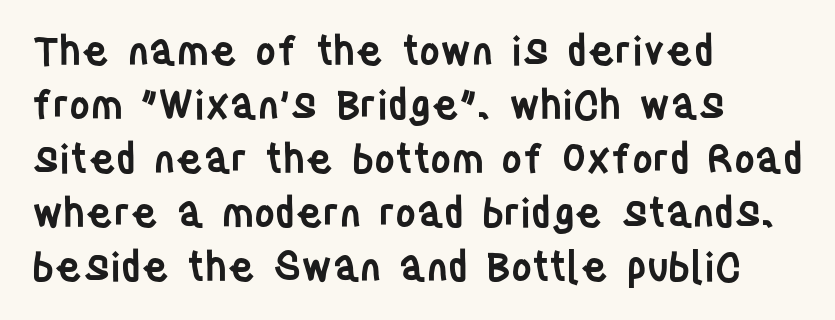
Look at the stroke-to-counter ratio: somewhat heavy, a semibold. Proportional: the letters do not fall into vertical columns. The block of text has a typical density, with ordinary space between rows. Serif or sans? Sans — the stroke terminals are bare. The gap between lines stays unmarked.
